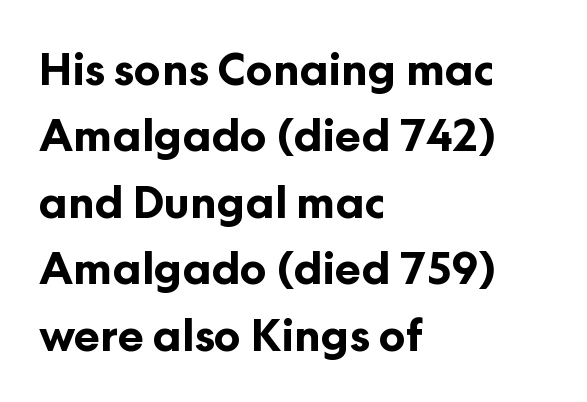
{"serif": "no", "italic": "no", "bold": "yes", "weight": "bold", "width": "normal", "stroke_contrast": "low", "x_height": "medium", "monospaced": "no", "underline": "no", "align": "left", "line_spacing": "normal", "line_spacing_ratio": 1.51, "letter_spacing": "normal", "letter_spacing_em": 0.0, "glyph_px": 44}
